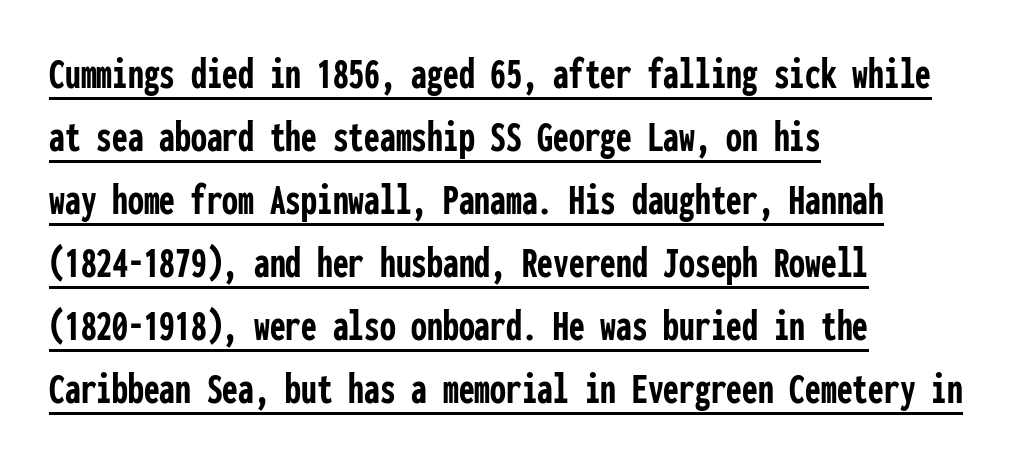
Q: Is the text bold? A: Yes.
Q: Is the text italic (slanted)? A: No, it is upright.
Q: Is the typeface a serif or a sans-serif typeface? A: Sans-serif.
Q: Is the text underlined? A: Yes.
Q: How is the paragraph aligned? A: Left-aligned.
Q: Is the spacing between letters normal or unusually wide? A: Normal.
Q: Is the spacing between lines tight, normal or loose? A: Normal.
Q: Width (condensed, normal, or wide)? A: Condensed.
Q: Stroke contrast? A: Low.
Q: x-height? A: Medium.
Q: Monospaced? A: Yes.
